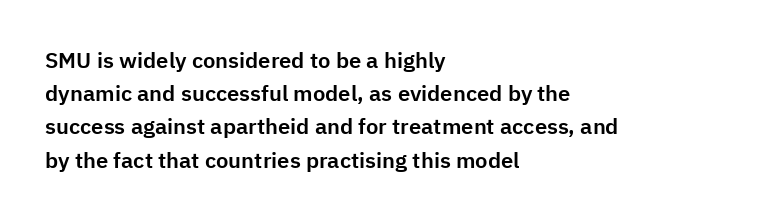
Q: Is the text italic (slanted)? A: No, it is upright.
Q: Is the text underlined? A: No.
Q: How is the paragraph aligned? A: Left-aligned.
Q: Is the spacing between letters normal or unusually wide? A: Normal.
Q: Is the spacing between lines tight, normal or loose? A: Normal.
